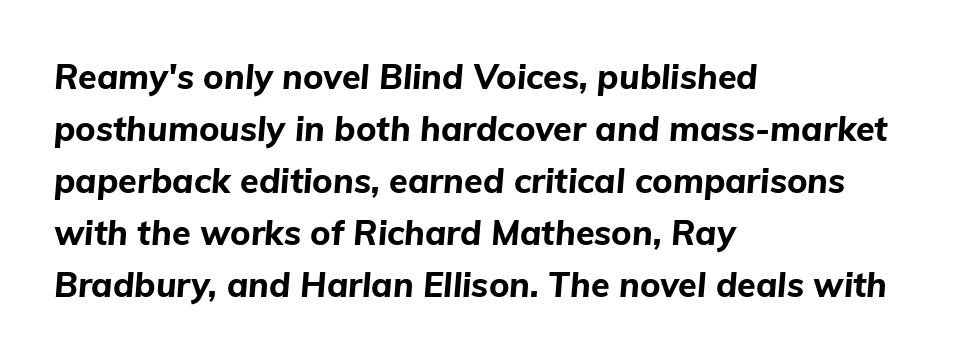
{"italic": "yes", "lean": "right", "slant_degrees": 5, "bold": "yes", "weight": "bold", "width": "normal", "stroke_contrast": "low", "x_height": "medium", "monospaced": "no", "underline": "no", "align": "left", "line_spacing": "normal", "line_spacing_ratio": 1.53, "letter_spacing": "normal", "letter_spacing_em": 0.0, "glyph_px": 34}
